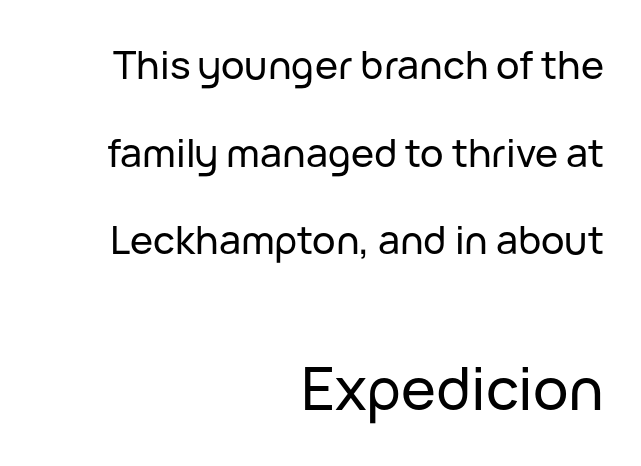
The image shows 59 px sans-serif type, upright; set right-aligned, loose line spacing (2.25x), normal letter spacing, not underlined; the second (bottom) block is 1.51x larger; low stroke contrast and a medium x-height.
